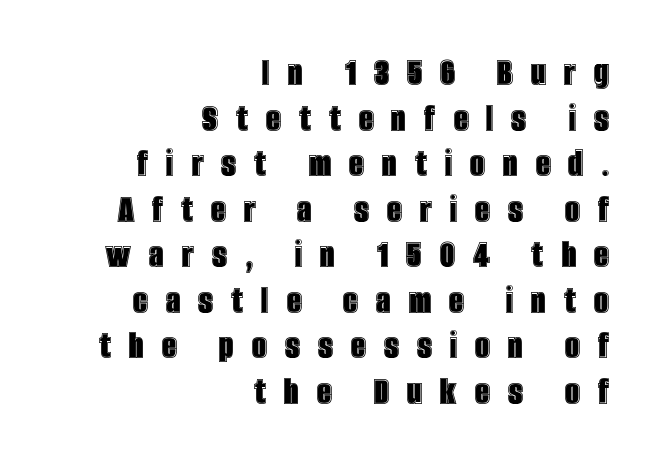
Q: Is the text italic (slanted)? A: No, it is upright.
Q: Is the text underlined? A: No.
Q: How is the paragraph aligned? A: Right-aligned.
Q: Is the spacing between letters normal or unusually wide? A: Unusually wide.
Q: Is the spacing between lines tight, normal or loose? A: Tight.
Q: Width (condensed, normal, or wide)? A: Condensed.
Q: x-height? A: Large.
Q: Monospaced? A: No.
